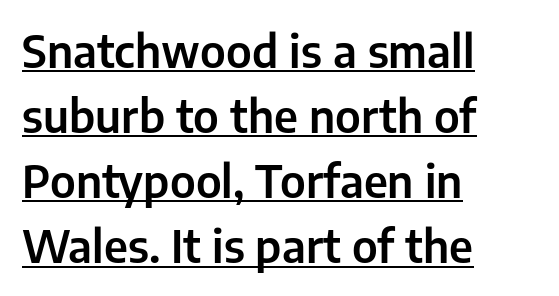
The image shows 44 px sans-serif type, upright; set left-aligned, normal line spacing (1.48x), normal letter spacing, underlined; low stroke contrast and a medium x-height.
